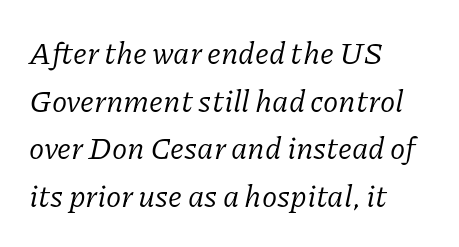
{"serif": "yes", "italic": "yes", "lean": "right", "slant_degrees": 11, "bold": "no", "weight": "regular", "width": "normal", "stroke_contrast": "low", "x_height": "medium", "monospaced": "no", "underline": "no", "align": "left", "line_spacing": "normal", "line_spacing_ratio": 1.54, "letter_spacing": "normal", "letter_spacing_em": 0.0, "glyph_px": 31}
